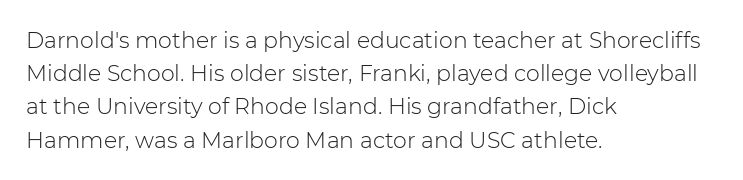
{"italic": "no", "bold": "no", "underline": "no", "align": "left", "line_spacing": "normal", "line_spacing_ratio": 1.51, "letter_spacing": "normal", "letter_spacing_em": 0.0, "glyph_px": 22}
